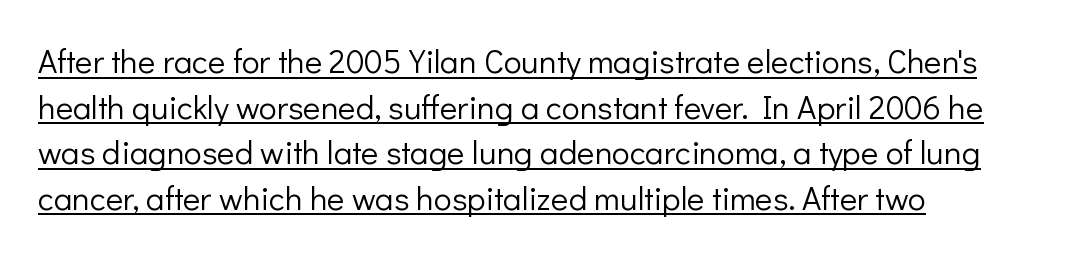
Q: Is the text bold? A: No.
Q: Is the text italic (slanted)? A: No, it is upright.
Q: Is the typeface a serif or a sans-serif typeface? A: Sans-serif.
Q: Is the text underlined? A: Yes.
Q: How is the paragraph aligned? A: Left-aligned.
Q: Is the spacing between letters normal or unusually wide? A: Normal.
Q: Is the spacing between lines tight, normal or loose? A: Normal.
Q: Width (condensed, normal, or wide)? A: Normal.
Q: Stroke contrast? A: Low.
Q: x-height? A: Medium.
Q: Monospaced? A: No.
